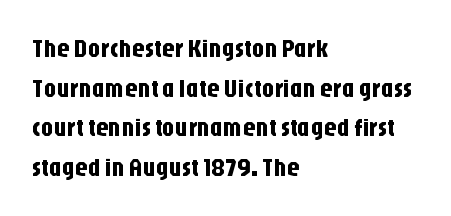
Q: Is the text italic (slanted)? A: No, it is upright.
Q: Is the text underlined? A: No.
Q: How is the paragraph aligned? A: Left-aligned.
Q: Is the spacing between letters normal or unusually wide? A: Normal.
Q: Is the spacing between lines tight, normal or loose? A: Normal.
